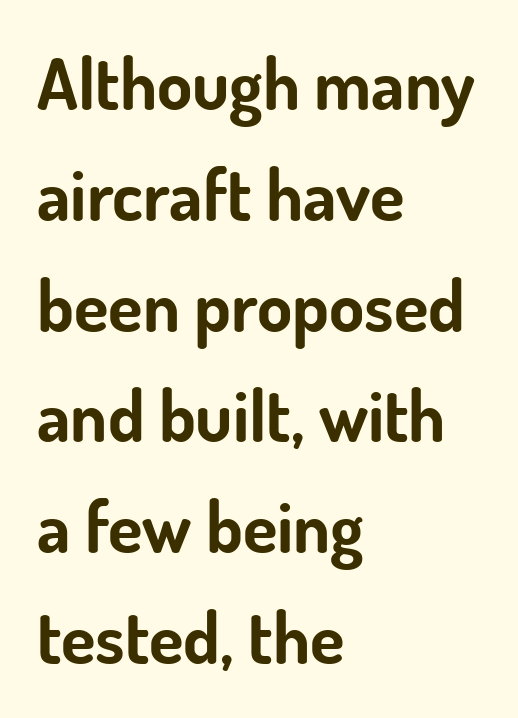
Q: Is the text bold? A: Yes.
Q: Is the text italic (slanted)? A: No, it is upright.
Q: Is the typeface a serif or a sans-serif typeface? A: Sans-serif.
Q: Is the text underlined? A: No.
Q: How is the paragraph aligned? A: Left-aligned.
Q: Is the spacing between letters normal or unusually wide? A: Normal.
Q: Is the spacing between lines tight, normal or loose? A: Normal.
Q: Width (condensed, normal, or wide)? A: Normal.
Q: Stroke contrast? A: Low.
Q: x-height? A: Small.
Q: Monospaced? A: No.
